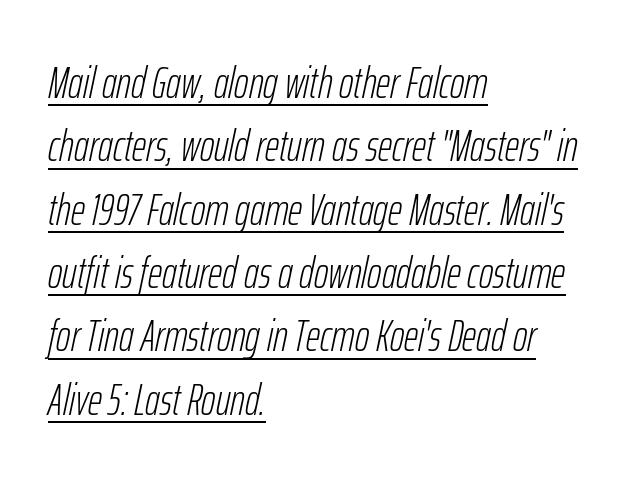
Q: Is the text bold? A: No.
Q: Is the text italic (slanted)? A: Yes, it leans right by about 12 degrees.
Q: Is the text underlined? A: Yes.
Q: How is the paragraph aligned? A: Left-aligned.
Q: Is the spacing between letters normal or unusually wide? A: Normal.
Q: Is the spacing between lines tight, normal or loose? A: Normal.
Q: Width (condensed, normal, or wide)? A: Condensed.
Q: Stroke contrast? A: Low.
Q: x-height? A: Medium.
Q: Monospaced? A: No.
